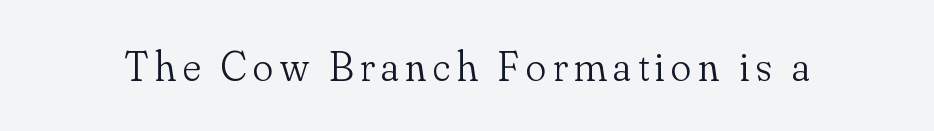
A clean baseline with only descenders dipping below it. Varying glyph widths throughout — classic text-font behaviour. No letter is thick-stroked: the sample isn't bold. The typeface chosen for these lines features serifs.
